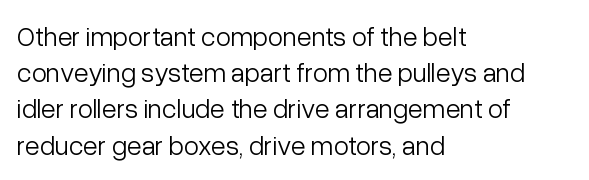
{"italic": "no", "bold": "no", "underline": "no", "align": "left", "line_spacing": "normal", "line_spacing_ratio": 1.34, "letter_spacing": "normal", "letter_spacing_em": 0.0, "glyph_px": 27}
